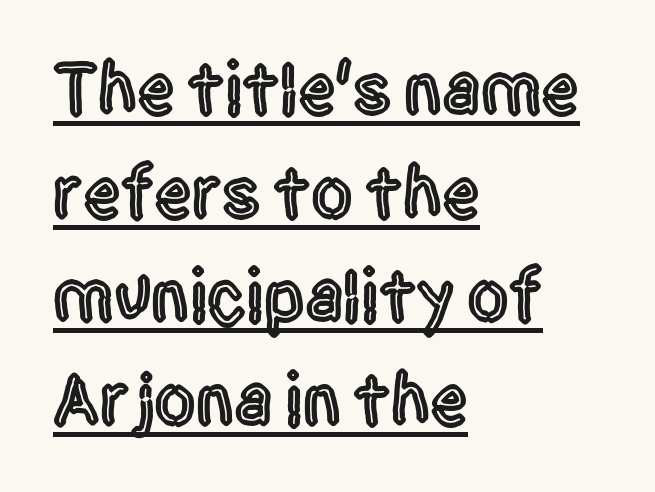
The image shows 74 px condensed sans-serif type, upright; set left-aligned, normal line spacing (1.4x), normal letter spacing, underlined; a large x-height.
